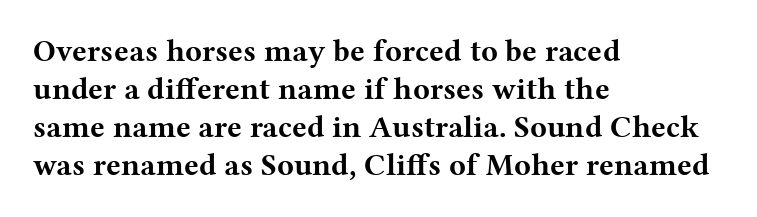
Q: Is the text bold? A: Yes.
Q: Is the text italic (slanted)? A: No, it is upright.
Q: Is the typeface a serif or a sans-serif typeface? A: Serif.
Q: Is the text underlined? A: No.
Q: How is the paragraph aligned? A: Left-aligned.
Q: Is the spacing between letters normal or unusually wide? A: Normal.
Q: Width (condensed, normal, or wide)? A: Wide.
Q: Stroke contrast? A: Medium.
Q: x-height? A: Medium.
Q: Monospaced? A: No.
